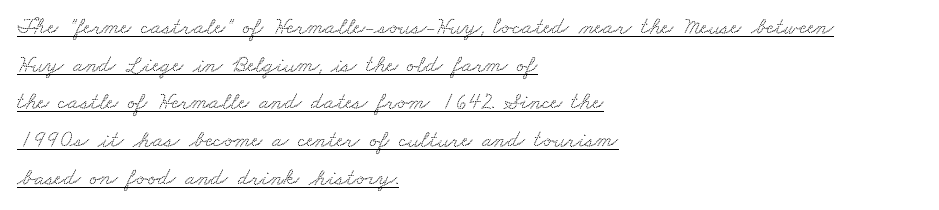
Q: Is the text underlined? A: Yes.
Q: How is the paragraph aligned? A: Left-aligned.
Q: Is the spacing between letters normal or unusually wide? A: Normal.
Q: Is the spacing between lines tight, normal or loose? A: Normal.
